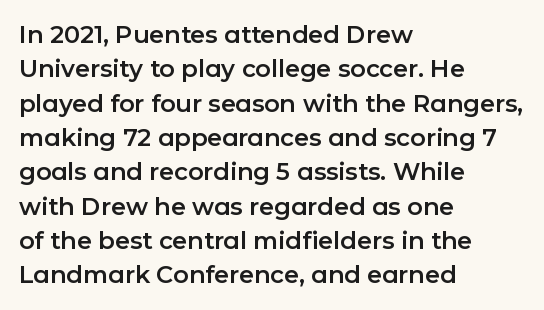
Q: Is the text italic (slanted)? A: No, it is upright.
Q: Is the text underlined? A: No.
Q: How is the paragraph aligned? A: Left-aligned.
Q: Is the spacing between letters normal or unusually wide? A: Normal.
Q: Is the spacing between lines tight, normal or loose? A: Normal.
